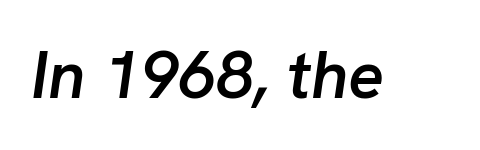
{"italic": "yes", "lean": "right", "slant_degrees": 8, "bold": "semi", "weight": "semibold", "width": "normal", "stroke_contrast": "low", "x_height": "medium", "monospaced": "no", "underline": "no", "letter_spacing": "normal", "letter_spacing_em": 0.0, "glyph_px": 67}
